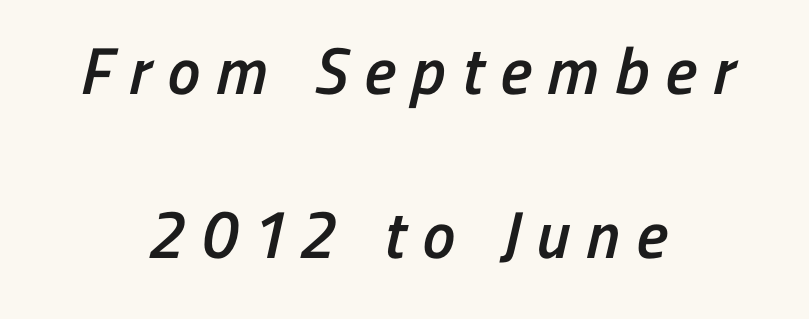
{"serif": "no", "bold": "semi", "weight": "semibold", "width": "condensed", "stroke_contrast": "low", "x_height": "medium", "monospaced": "no", "underline": "no", "align": "center", "line_spacing": "loose", "line_spacing_ratio": 2.48, "letter_spacing": "wide", "letter_spacing_em": 0.25, "glyph_px": 66}
